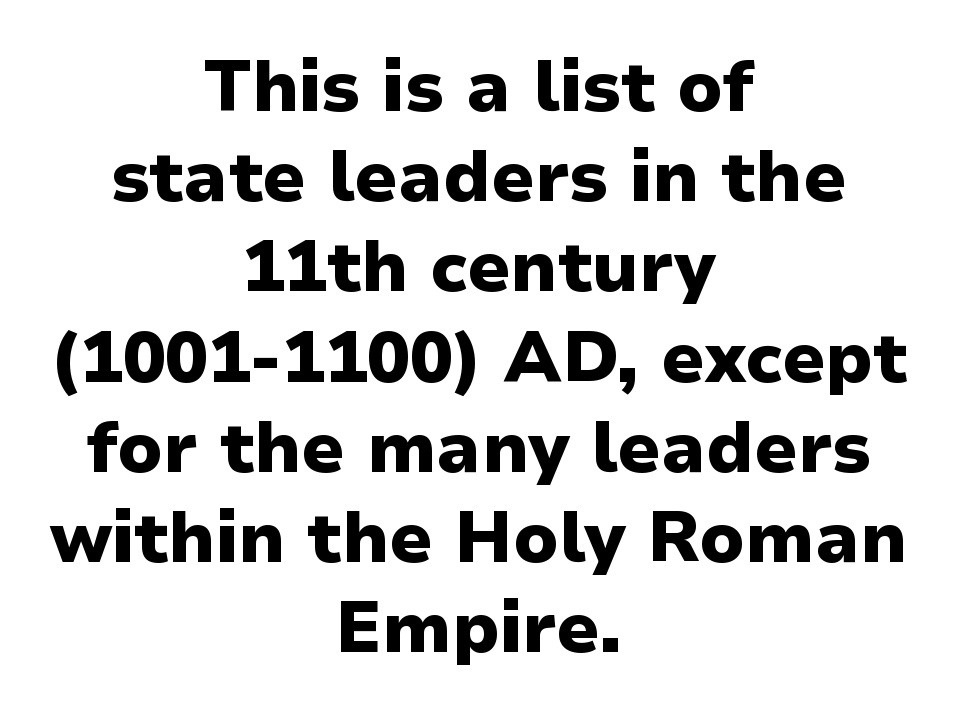
Q: Is the text bold? A: Yes.
Q: Is the text italic (slanted)? A: No, it is upright.
Q: Is the typeface a serif or a sans-serif typeface? A: Sans-serif.
Q: Is the text underlined? A: No.
Q: How is the paragraph aligned? A: Centered.
Q: Is the spacing between letters normal or unusually wide? A: Normal.
Q: Is the spacing between lines tight, normal or loose? A: Normal.
Q: Width (condensed, normal, or wide)? A: Normal.
Q: Stroke contrast? A: Low.
Q: x-height? A: Medium.
Q: Monospaced? A: No.
